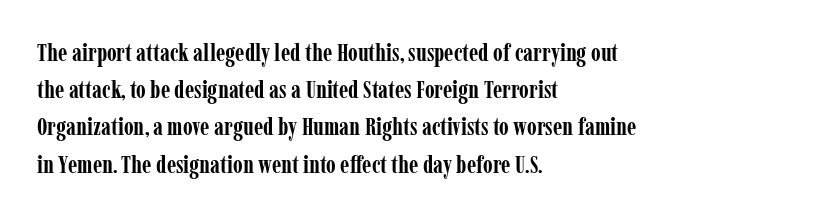
Q: Is the text bold? A: Yes.
Q: Is the text italic (slanted)? A: No, it is upright.
Q: Is the text underlined? A: No.
Q: How is the paragraph aligned? A: Left-aligned.
Q: Is the spacing between letters normal or unusually wide? A: Normal.
Q: Is the spacing between lines tight, normal or loose? A: Normal.
